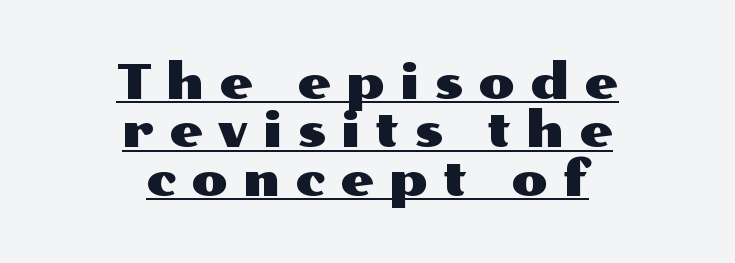
The font's upright variant was chosen for this text. Does the copy run flush right? No — it is centered line by line. How are the letters spaced? Widely, with obvious added tracking. These lines are rendered in a variable-pitch font. Each letter's strokes conclude bluntly, with no projecting serifs. If you measured baseline to baseline, you'd find a short distance.
